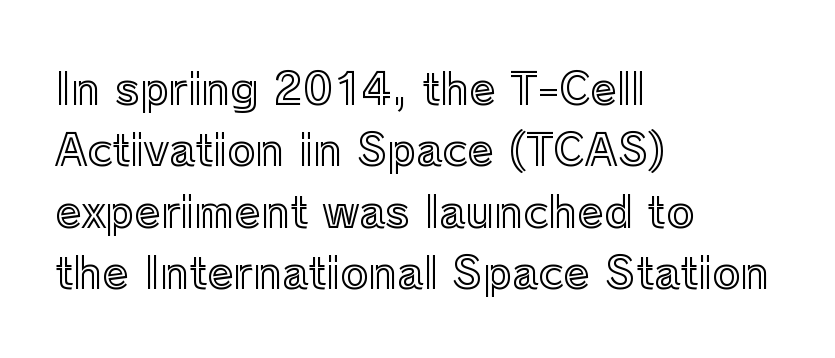
Q: Is the text italic (slanted)? A: No, it is upright.
Q: Is the text underlined? A: No.
Q: How is the paragraph aligned? A: Left-aligned.
Q: Is the spacing between letters normal or unusually wide? A: Normal.
Q: Is the spacing between lines tight, normal or loose? A: Normal.
Q: Width (condensed, normal, or wide)? A: Normal.
Q: x-height? A: Medium.
Q: Monospaced? A: No.
